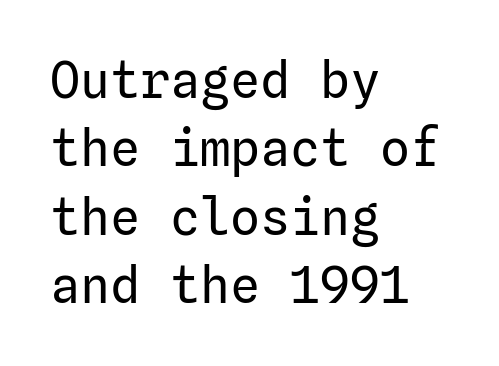
The strokes carry an ordinary text weight at most. If you drew a line through each stem, it would be perfectly vertical. How would I describe the line gaps? Plain and ordinary. A typesetter would call this zero additional tracking. A clean baseline with only descenders dipping below it. Does the copy run flush right? No — it runs flush left.
